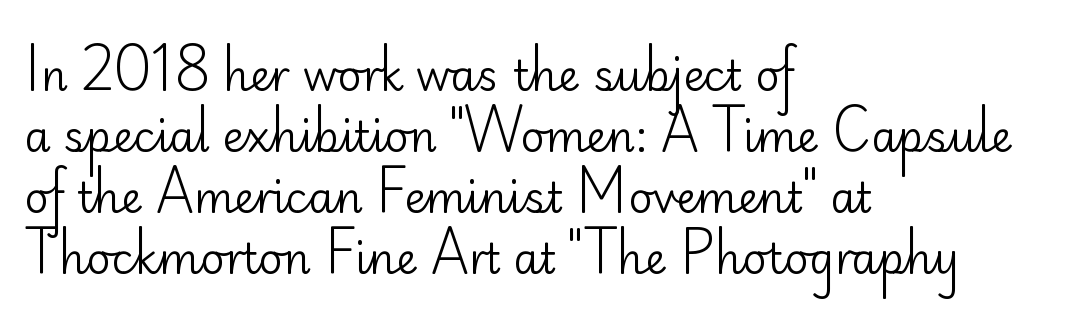
The image shows 42 px regular-weight sans-serif type, upright; set left-aligned, normal line spacing (1.45x), normal letter spacing, not underlined; low stroke contrast and a small x-height.
